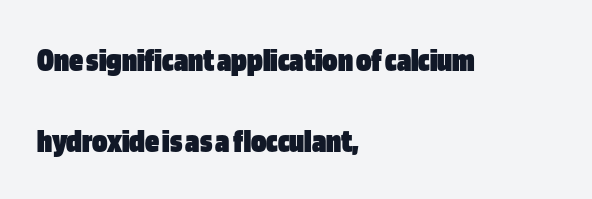
The image shows 35 px heavy, condensed sans-serif type, upright; set left-aligned, loose line spacing (2.32x), normal letter spacing, not underlined; low stroke contrast and a large x-height.
